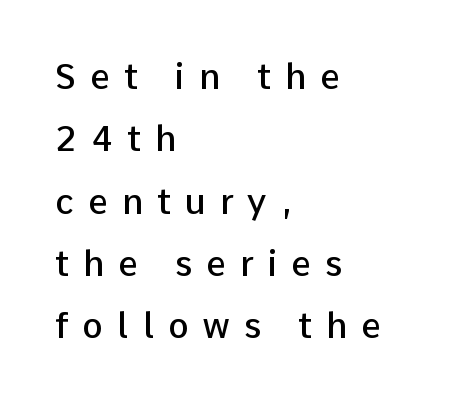
This is the in-between weight designers call semibold or demi. This is roman type, the default non-slanted kind. The rendering shows plain stroke endings on the letterforms — a sans-serif design. Each word looks stretched out because of the extra space between its letters. Beneath every word, the page is bare.
